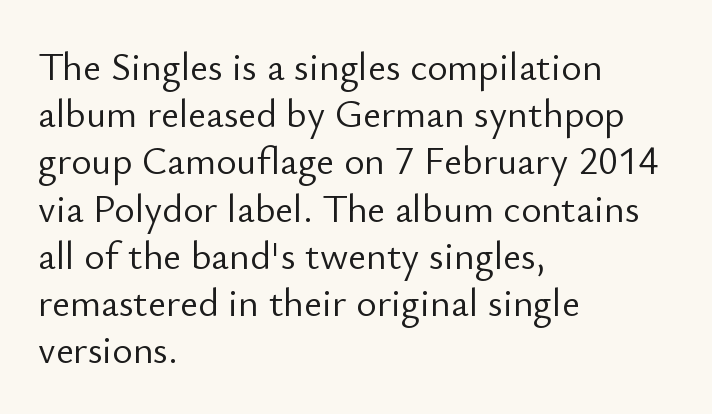
The image shows 39 px light sans-serif type, upright; set left-aligned, line spacing 1.21x, normal letter spacing, not underlined; low stroke contrast and a small x-height.
